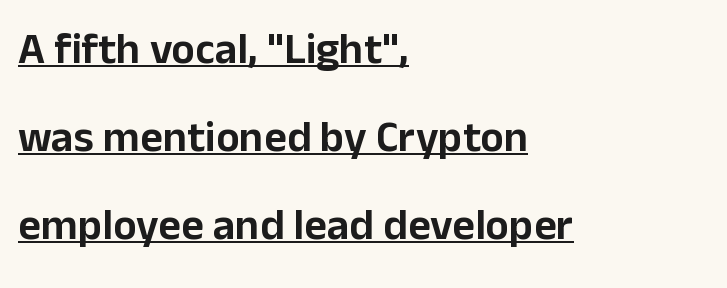
Q: Is the text italic (slanted)? A: No, it is upright.
Q: Is the typeface a serif or a sans-serif typeface? A: Sans-serif.
Q: Is the text underlined? A: Yes.
Q: How is the paragraph aligned? A: Left-aligned.
Q: Is the spacing between letters normal or unusually wide? A: Normal.
Q: Is the spacing between lines tight, normal or loose? A: Loose.
Q: Width (condensed, normal, or wide)? A: Normal.
Q: Stroke contrast? A: Low.
Q: x-height? A: Medium.
Q: Monospaced? A: No.
